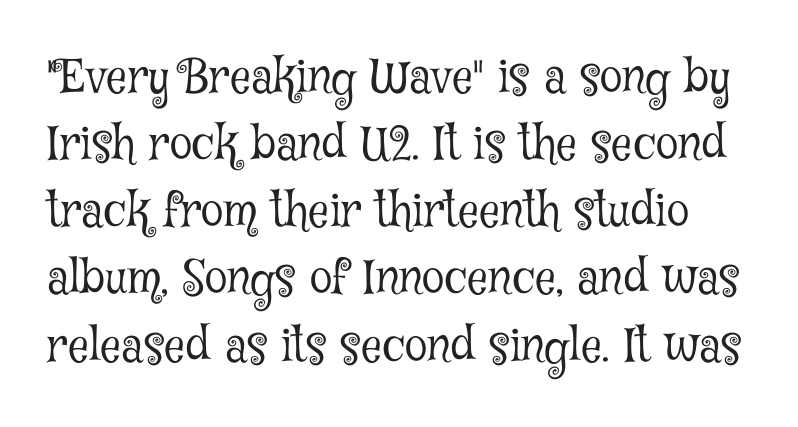
{"serif": "yes", "italic": "no", "bold": "no", "weight": "light", "width": "condensed", "stroke_contrast": "low", "x_height": "medium", "monospaced": "no", "underline": "no", "line_spacing": "normal", "line_spacing_ratio": 1.46, "letter_spacing": "normal", "letter_spacing_em": 0.0, "glyph_px": 46}
